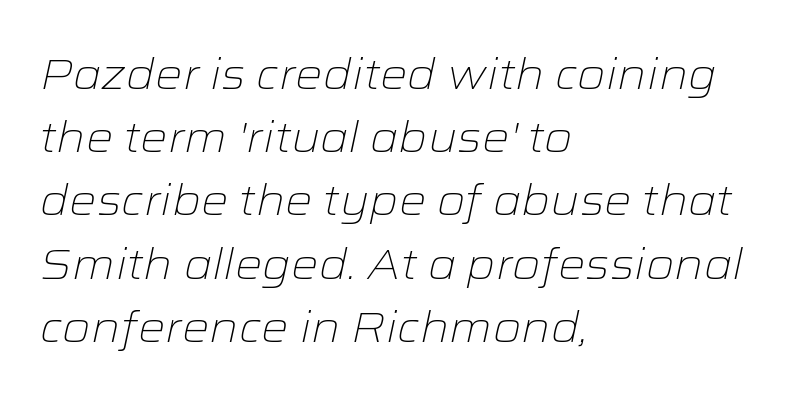
Vertically, the passage feels balanced, rows spaced as you'd expect. The lettering tilts uniformly, giving the passage an italic look. The face looks like a standard text weight, possibly lighter. The string is rendered with underlining switched off. Visually the block forms a straight wall on the left and a jagged coastline on the right.
